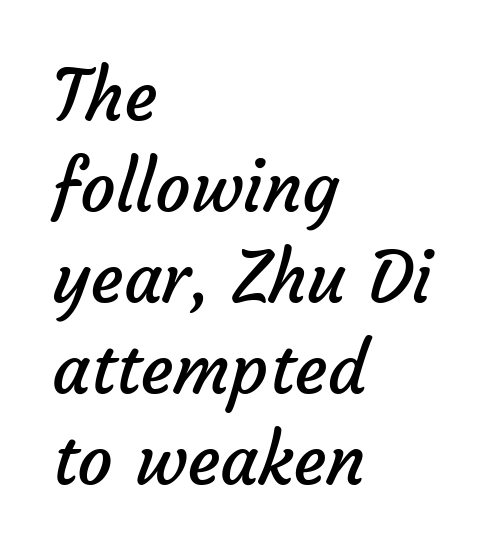
A typesetter would call this leading conventional body-copy spacing. Line starts are locked; line ends wander. No feet cap the strokes, marking this as sans-serif type. Type without underlining. The weight tops out at a normal text grade. Is the letter spacing exaggerated? No — it looks like the ordinary default.
